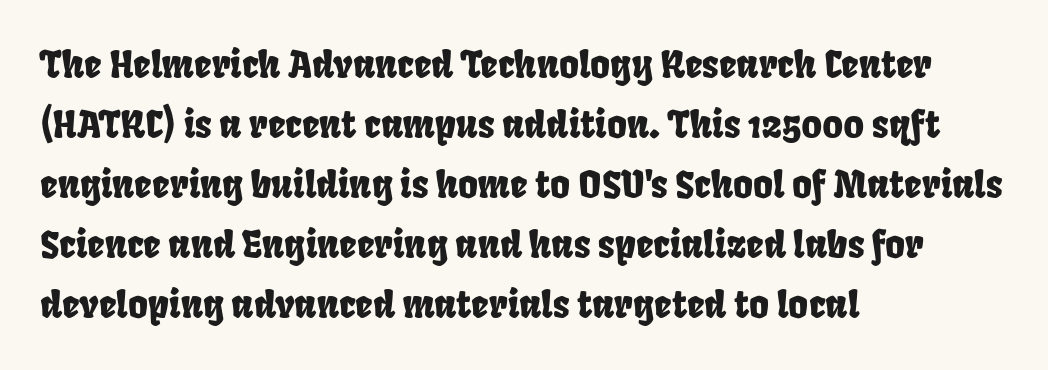
{"serif": "no", "width": "condensed", "stroke_contrast": "low", "x_height": "large", "monospaced": "no", "underline": "no", "align": "left", "line_spacing": "normal", "line_spacing_ratio": 1.58, "letter_spacing": "normal", "letter_spacing_em": 0.0, "glyph_px": 38}
